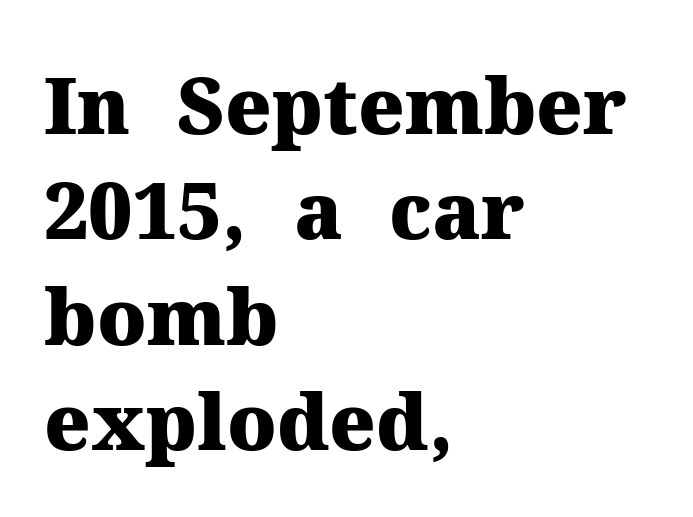
The text was rendered using a seriffed face with decorative stroke endings. Does extra space separate the letters? No, they use regular spacing. Descenders are the only things crossing below the line. Spacing verdict: proportional, widths tailored to each character. Leading matches the norm, producing a regular column.
